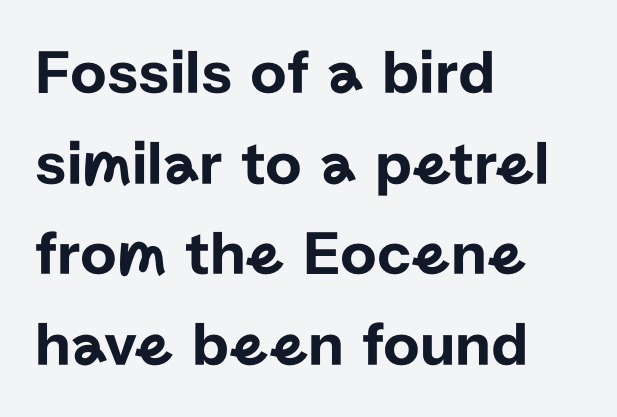
{"serif": "no", "italic": "no", "width": "normal", "stroke_contrast": "low", "x_height": "medium", "monospaced": "no", "underline": "no", "align": "left", "line_spacing": "normal", "line_spacing_ratio": 1.44, "letter_spacing": "normal", "letter_spacing_em": 0.0, "glyph_px": 63}
